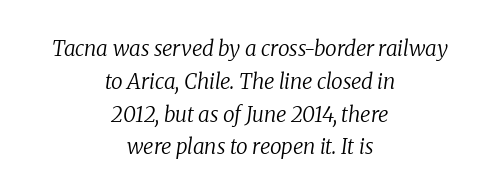
Q: Is the text bold? A: No.
Q: Is the text italic (slanted)? A: Yes, it leans right by about 8 degrees.
Q: Is the text underlined? A: No.
Q: How is the paragraph aligned? A: Centered.
Q: Is the spacing between letters normal or unusually wide? A: Normal.
Q: Is the spacing between lines tight, normal or loose? A: Normal.
